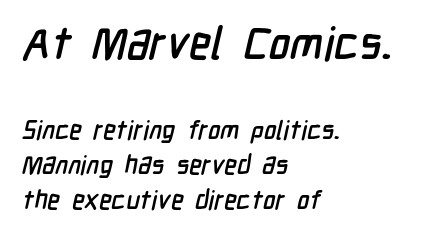
Quick note: interline space is typical. You could not count columns in this text — the font is proportionally spaced. Casual observation: everything's shoved over to the left. Check under the words: just untouched page. Caption: standard tracking, unaltered. The rendering shows plain stroke endings on the letterforms — a sans-serif design.
